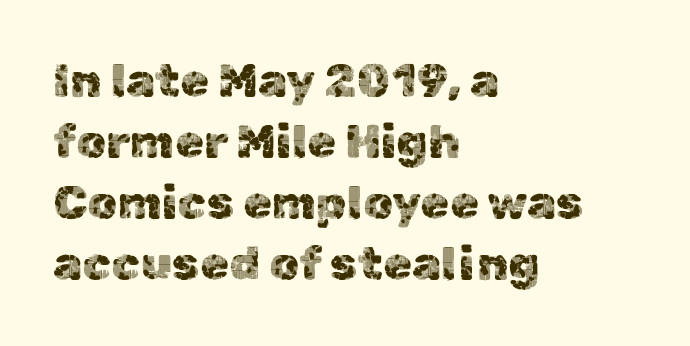
Q: Is the text italic (slanted)? A: No, it is upright.
Q: Is the typeface a serif or a sans-serif typeface? A: Sans-serif.
Q: Is the text underlined? A: No.
Q: How is the paragraph aligned? A: Left-aligned.
Q: Is the spacing between letters normal or unusually wide? A: Normal.
Q: Is the spacing between lines tight, normal or loose? A: Normal.
Q: Width (condensed, normal, or wide)? A: Normal.
Q: x-height? A: Medium.
Q: Monospaced? A: No.
